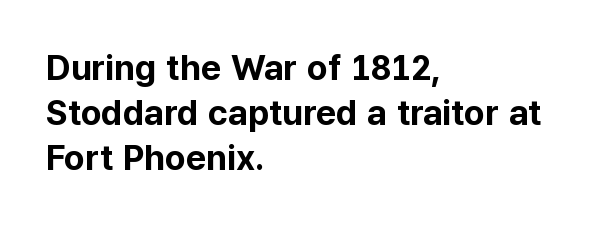
Q: Is the text bold? A: Yes.
Q: Is the text italic (slanted)? A: No, it is upright.
Q: Is the typeface a serif or a sans-serif typeface? A: Sans-serif.
Q: Is the text underlined? A: No.
Q: How is the paragraph aligned? A: Left-aligned.
Q: Is the spacing between letters normal or unusually wide? A: Normal.
Q: Is the spacing between lines tight, normal or loose? A: Normal.
Q: Width (condensed, normal, or wide)? A: Normal.
Q: Stroke contrast? A: Low.
Q: x-height? A: Medium.
Q: Monospaced? A: No.
